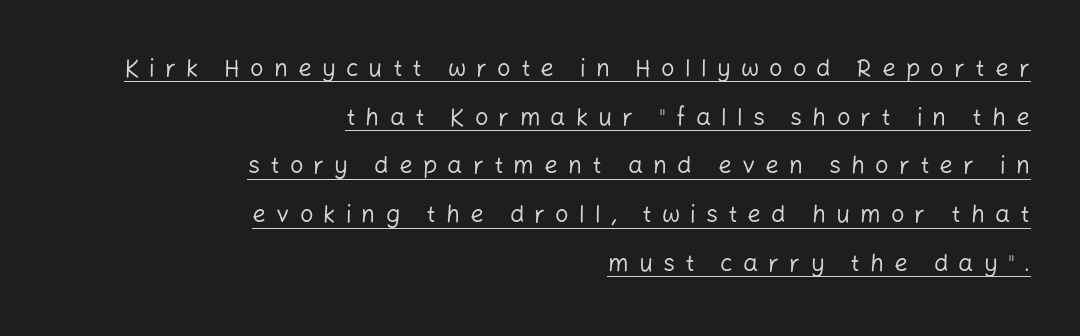
Notice the wide empty band between every row — that's loose leading. Emphasis is given by a line drawn under the lettering. The typography opts for an upright posture over an oblique one. The ragged edge is on the left, which tells us the setting is flush right. No letter is thick-stroked: the sample isn't bold. Tracking value appears strongly positive — letters spread wide.
